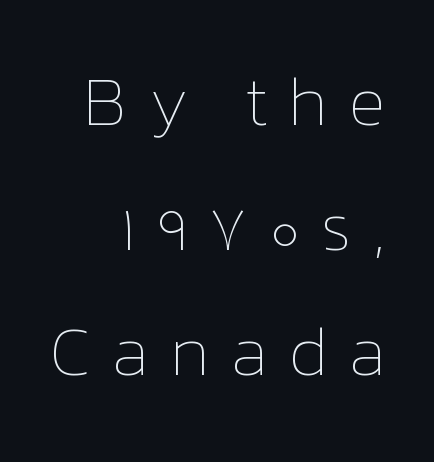
The image shows 69 px thin type, upright; set right-aligned, line spacing 1.81x, unusually wide letter spacing (+0.29 em), not underlined; low stroke contrast and a medium x-height.
